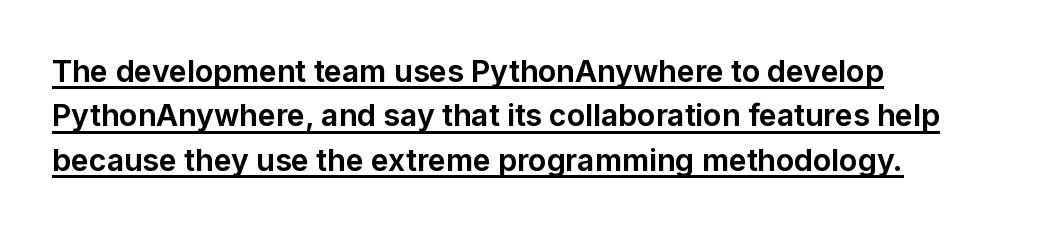
Like a heading marked for emphasis, these lines bear an underscore. The text was rendered using a sans face with plain stroke endings. Casual observation: everything's shoved over to the left. A typesetter would call this leading conventional body-copy spacing.
